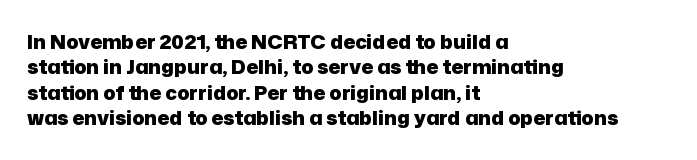
The image shows 20 px bold type, upright; set left-aligned, normal line spacing (1.27x), normal letter spacing, not underlined.
